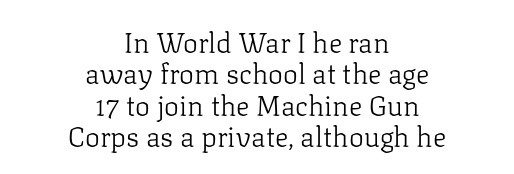
{"serif": "yes", "italic": "no", "bold": "no", "weight": "light", "width": "normal", "stroke_contrast": "low", "x_height": "medium", "monospaced": "no", "underline": "no", "align": "center", "line_spacing": "tight", "line_spacing_ratio": 1.12, "letter_spacing": "normal", "letter_spacing_em": 0.0, "glyph_px": 28}
